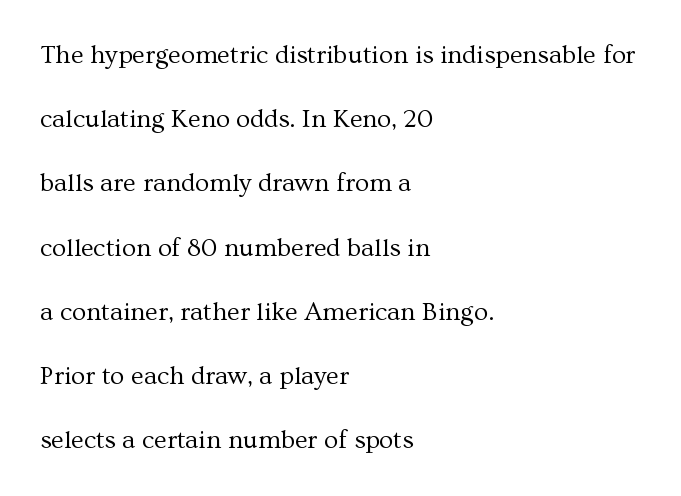
{"italic": "no", "bold": "no", "underline": "no", "align": "left", "line_spacing": "loose", "line_spacing_ratio": 2.47, "letter_spacing": "normal", "letter_spacing_em": 0.0, "glyph_px": 26}
